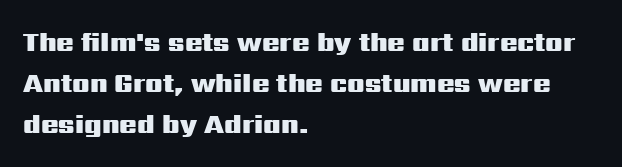
Standard letterfit; no display-style spreading of the glyphs. Compared with typical paragraphs, the rows here are spaced about the same. A bare baseline throughout the passage. Every stem runs plumb, perpendicular to the baseline. The typesetter chose a ragged-right arrangement here. The font is running at its bold setting.
